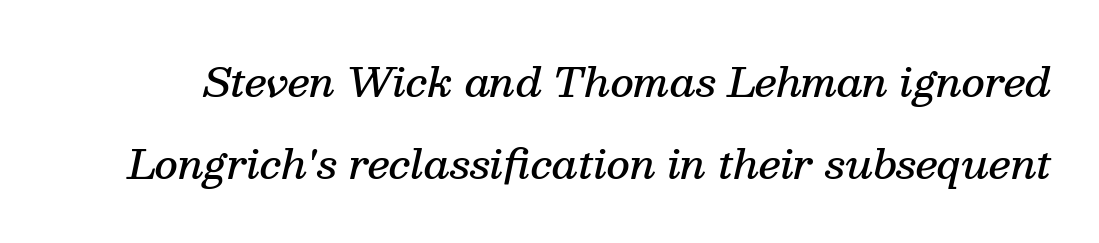
Q: Is the text bold? A: Semi-bold.
Q: Is the text italic (slanted)? A: Yes, it leans right by about 13 degrees.
Q: Is the typeface a serif or a sans-serif typeface? A: Serif.
Q: Is the text underlined? A: No.
Q: Is the spacing between letters normal or unusually wide? A: Normal.
Q: Is the spacing between lines tight, normal or loose? A: Loose.
Q: Width (condensed, normal, or wide)? A: Normal.
Q: Stroke contrast? A: Medium.
Q: x-height? A: Medium.
Q: Monospaced? A: No.
